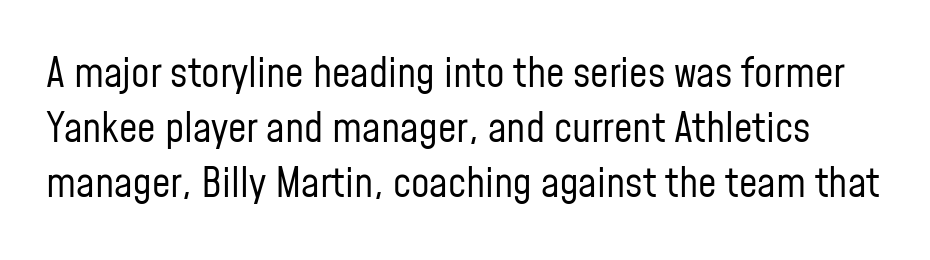
Q: Is the text bold? A: No.
Q: Is the text italic (slanted)? A: No, it is upright.
Q: Is the typeface a serif or a sans-serif typeface? A: Sans-serif.
Q: Is the text underlined? A: No.
Q: Is the spacing between letters normal or unusually wide? A: Normal.
Q: Is the spacing between lines tight, normal or loose? A: Normal.
Q: Width (condensed, normal, or wide)? A: Condensed.
Q: Stroke contrast? A: Low.
Q: x-height? A: Medium.
Q: Monospaced? A: No.
